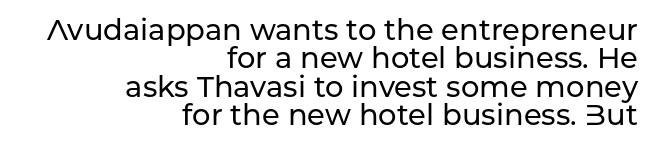
{"serif": "no", "italic": "no", "width": "normal", "stroke_contrast": "low", "x_height": "medium", "monospaced": "no", "underline": "no", "align": "right", "line_spacing": "tight", "line_spacing_ratio": 0.98, "letter_spacing": "normal", "letter_spacing_em": 0.0, "glyph_px": 29}
